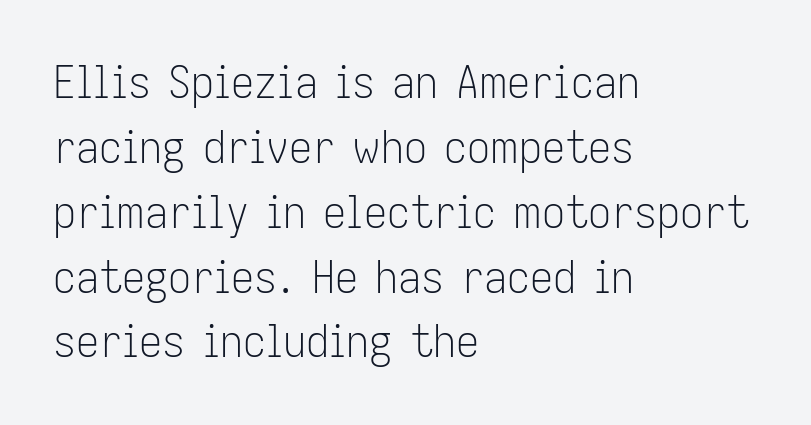
The rendering anchors every line to the left-hand side. The font is comparable to plain body text, perhaps lighter. Decoration check: the copy has no underline. Upright lettering throughout. This block has exactly the height ordinary leading produces.
